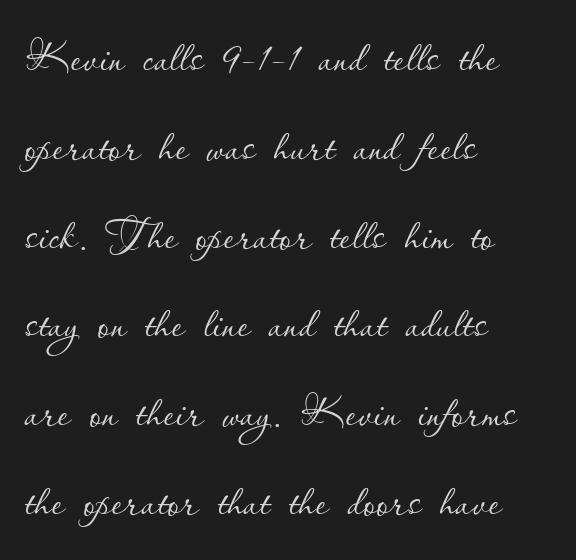
Each new line begins a customary step beneath the previous one. The letters advance in unequal steps, a hallmark of proportional type. This sample uses plain, unmodified letter spacing. The font sits on the lighter half of the weight spectrum, regular included.
